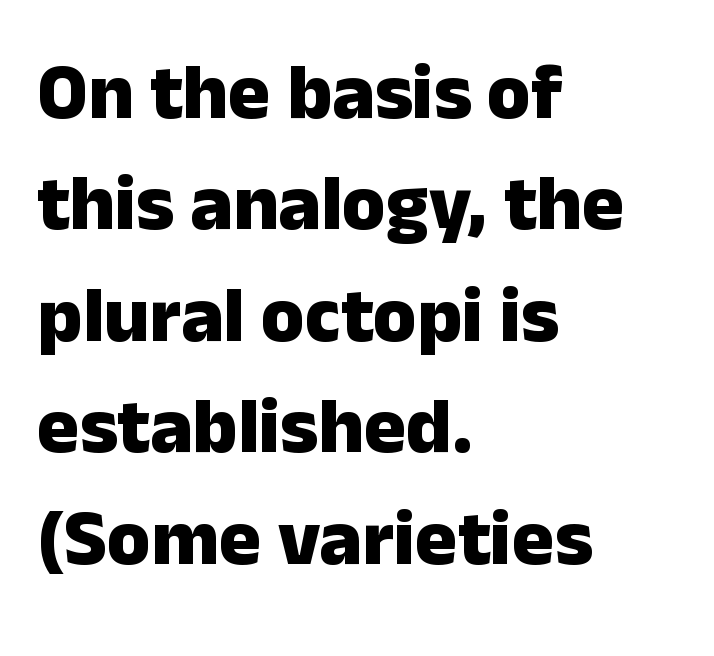
The image shows 79 px heavy sans-serif type, upright; set left-aligned, normal line spacing (1.41x), normal letter spacing, not underlined; low stroke contrast and a medium x-height.
